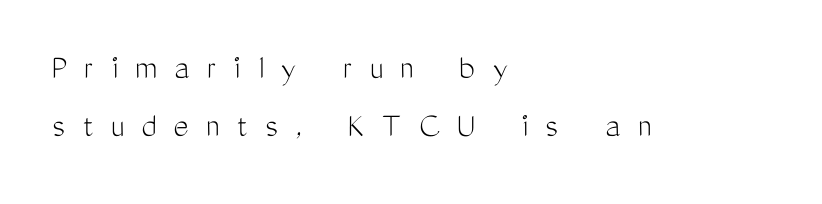
The image shows 36 px light, condensed sans-serif type, upright; set left-aligned, normal line spacing (1.61x), unusually wide letter spacing (+0.48 em), not underlined; medium stroke contrast and a medium x-height.
